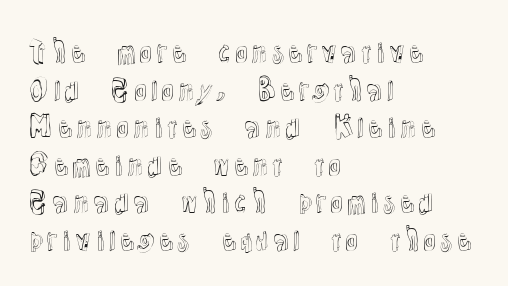
Each word holds together tightly as a unit, with standard inter-letter gaps. Style check: upright. A bare baseline throughout the passage. How would I describe the line gaps? Plain and ordinary. Caption: multi-line text, flush left, ragged right. The face used here is proportionally spaced, like ordinary book or web type.
